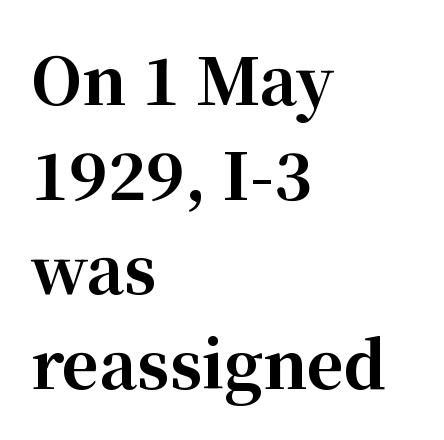
The type family on display is of the serif kind. The lines in this sample share a left origin and differ only in where they stop. No word sits above an underline. The letters stand straight up with perfectly vertical stems. Does extra space separate the letters? No, they use regular spacing. Heavy-handed strokes throughout: this text is bold.
